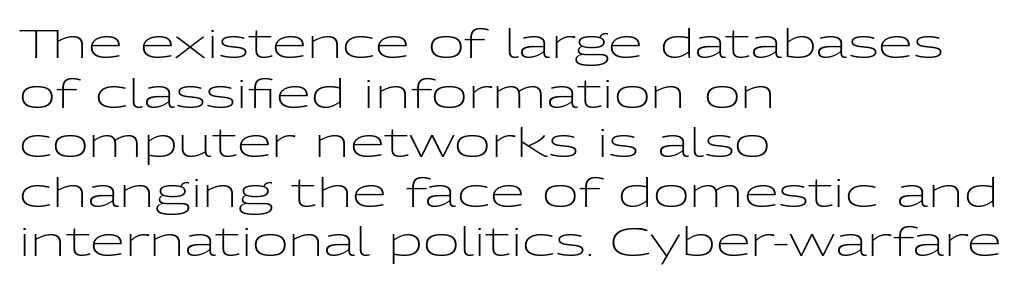
This sample uses an upright cut, with every glyph sitting square on the baseline. Unlike a traditional serif, this face leaves its strokes unadorned. All the whitespace from short lines collects on the right. No heavy texture on the line: the type isn't bold. These lines are rendered in a variable-pitch font. The words here are not underlined.
